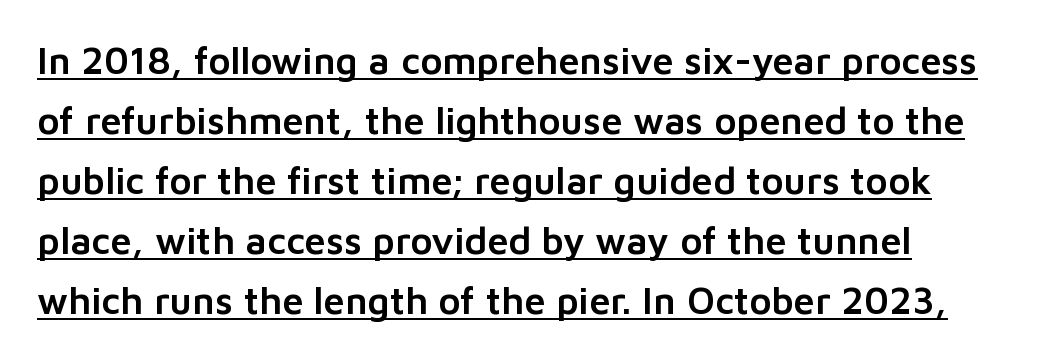
{"serif": "no", "italic": "no", "width": "normal", "stroke_contrast": "low", "x_height": "medium", "monospaced": "no", "underline": "yes", "align": "left", "line_spacing": "normal", "line_spacing_ratio": 1.58, "letter_spacing": "normal", "letter_spacing_em": 0.0, "glyph_px": 38}
